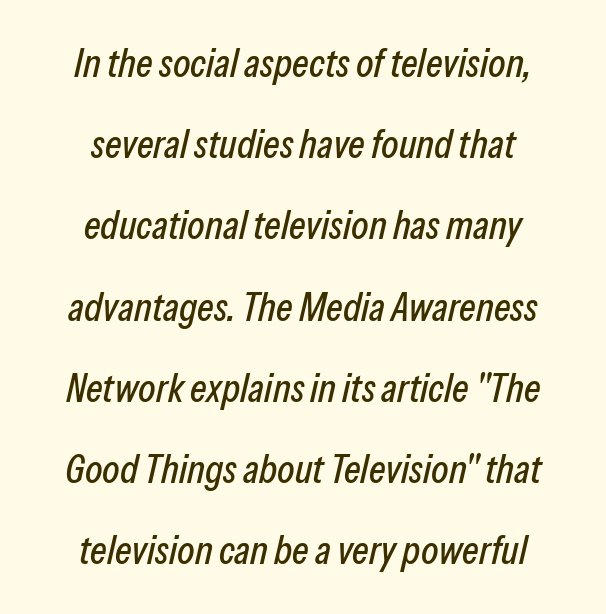
Tall strokes in this sample are angled rather than plumb. Summary of vertical rhythm: relaxed, with wide interline spacing. Think of a printed novel: that variable character pitch is what you see here. Just letters on the line, the space beneath them empty. The lines are quadded center.
